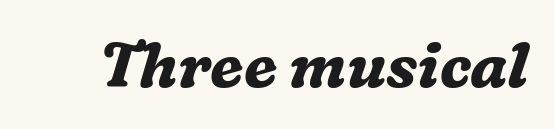
Q: Is the text bold? A: Yes.
Q: Is the text italic (slanted)? A: Yes, it leans right by about 16 degrees.
Q: Is the typeface a serif or a sans-serif typeface? A: Serif.
Q: Is the text underlined? A: No.
Q: Is the spacing between letters normal or unusually wide? A: Normal.
Q: Width (condensed, normal, or wide)? A: Normal.
Q: Stroke contrast? A: Medium.
Q: x-height? A: Medium.
Q: Monospaced? A: No.
